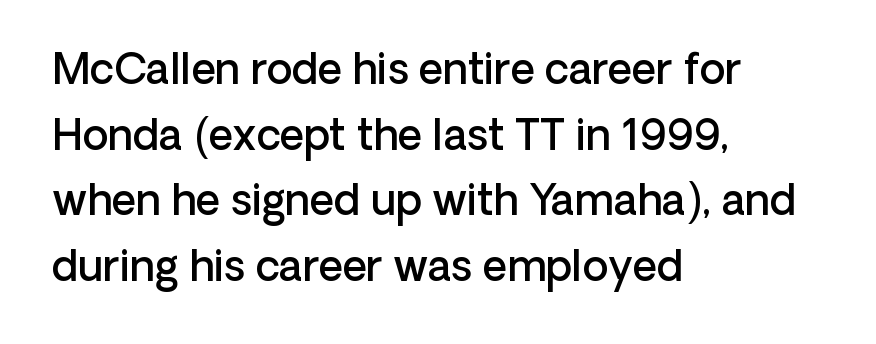
{"serif": "no", "italic": "no", "bold": "semi", "weight": "semibold", "width": "normal", "stroke_contrast": "low", "x_height": "medium", "monospaced": "no", "underline": "no", "align": "left", "line_spacing": "normal", "line_spacing_ratio": 1.56, "letter_spacing": "normal", "letter_spacing_em": 0.0, "glyph_px": 42}
